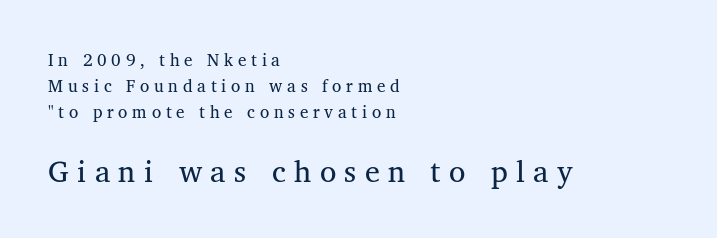
Is there much room between lines? A standard amount, neither cramped nor airy. Designer's note — italics off, roman on. Two sizes are in play, and the larger belongs to the second block. The face used here is seriffed, in the tradition of book romans.
